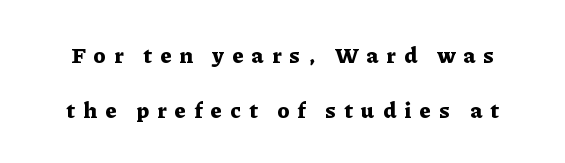
The letters stand upright; this is a roman face. Reading down the column, the eye jumps a long way to each next line. Letters rest on an invisible, unmarked baseline. Emphasis by weight is at full strength: bold. The tracking reads as deliberately expanded to a designer's eye.
